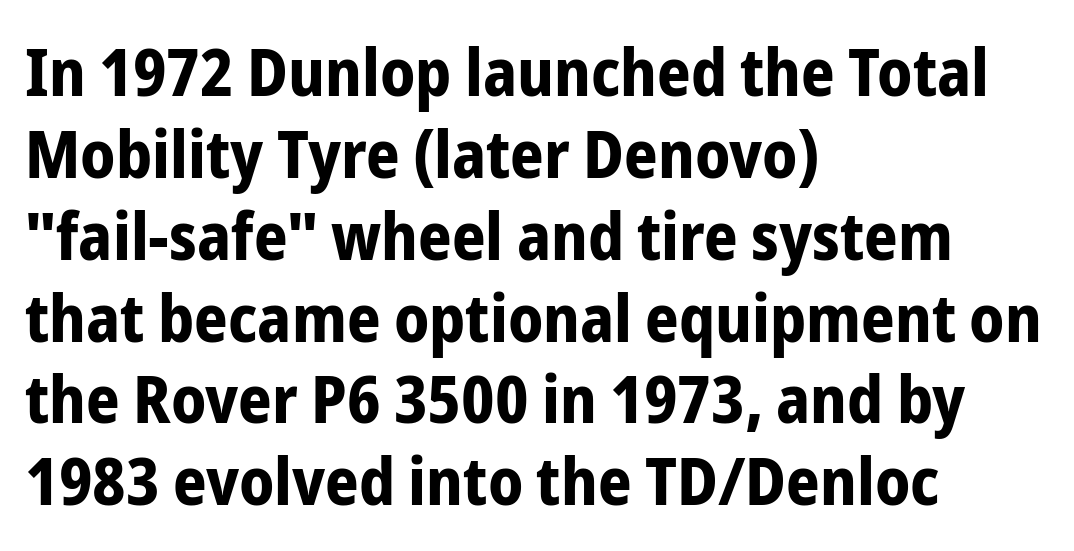
The paragraph has a hard left edge and a soft right edge. This is roman type, the default non-slanted kind. Underlining? Definitely not there. The passage shown has conventional tracking throughout. Classification — sans serif.
